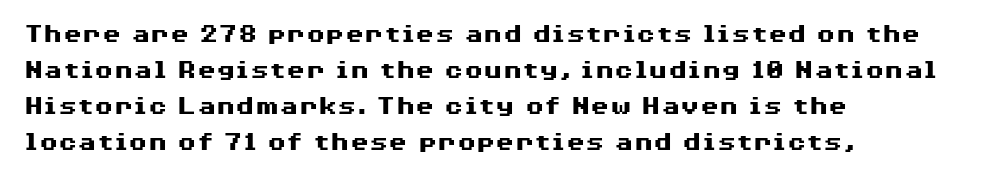
Typeset ragged right — the left edge is the straight one. Heavy-handed strokes throughout: this text is bold. It's the straight-up-and-down kind of type. Does extra space separate the letters? No, they use regular spacing. Proportional: the letters do not fall into vertical columns. Bare-footed words on every line.
